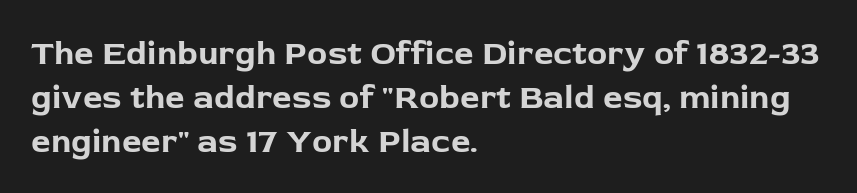
Is the letter spacing exaggerated? No — it looks like the ordinary default. Has an underline been added? It has not. This is heavy type, rendered in bold. Every stem runs plumb, perpendicular to the baseline.
